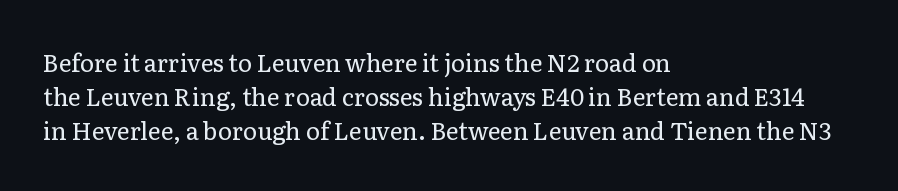
{"italic": "no", "bold": "no", "underline": "no", "align": "left", "line_spacing": "normal", "line_spacing_ratio": 1.41, "letter_spacing": "normal", "letter_spacing_em": 0.0, "glyph_px": 24}
